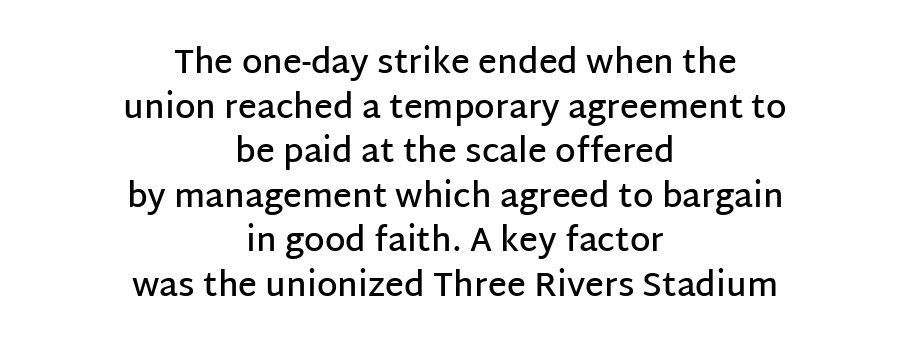
Q: Is the text bold? A: Semi-bold.
Q: Is the text italic (slanted)? A: No, it is upright.
Q: Is the typeface a serif or a sans-serif typeface? A: Sans-serif.
Q: Is the text underlined? A: No.
Q: How is the paragraph aligned? A: Centered.
Q: Is the spacing between letters normal or unusually wide? A: Normal.
Q: Is the spacing between lines tight, normal or loose? A: Normal.
Q: Width (condensed, normal, or wide)? A: Normal.
Q: Stroke contrast? A: Low.
Q: x-height? A: Large.
Q: Monospaced? A: No.
